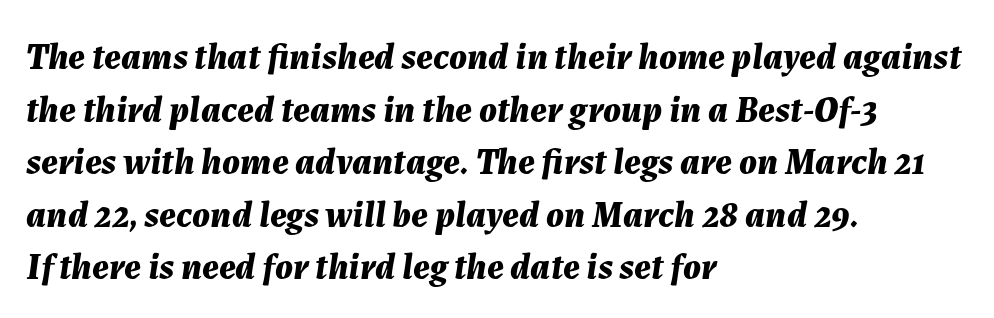
The image shows 37 px bold type, italic (leaning right); set left-aligned, normal line spacing (1.42x), normal letter spacing, not underlined; medium stroke contrast and a medium x-height.
